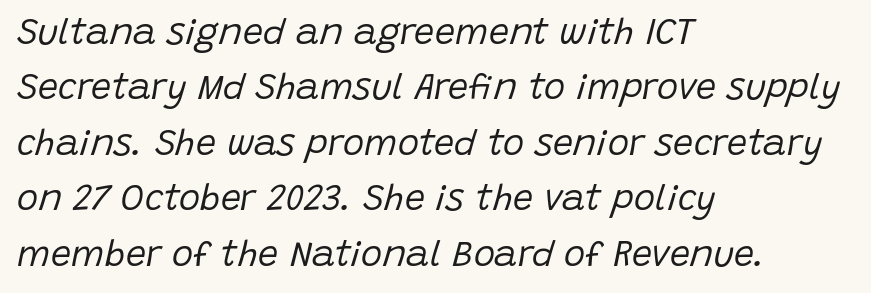
Q: Is the text bold? A: No.
Q: Is the text italic (slanted)? A: Yes, it leans right by about 15 degrees.
Q: Is the text underlined? A: No.
Q: How is the paragraph aligned? A: Left-aligned.
Q: Is the spacing between letters normal or unusually wide? A: Normal.
Q: Is the spacing between lines tight, normal or loose? A: Normal.
Q: Width (condensed, normal, or wide)? A: Normal.
Q: Stroke contrast? A: Low.
Q: x-height? A: Large.
Q: Monospaced? A: No.
